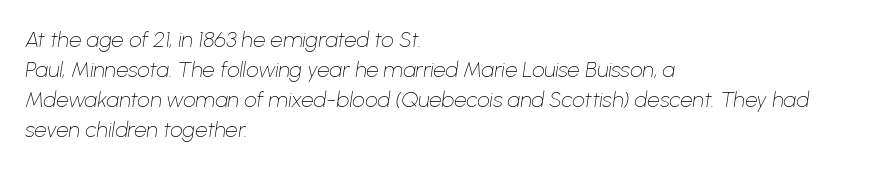
{"italic": "yes", "lean": "right", "slant_degrees": 8, "bold": "no", "underline": "no", "align": "left", "line_spacing": "normal", "line_spacing_ratio": 1.37, "letter_spacing": "normal", "letter_spacing_em": 0.0, "glyph_px": 22}
